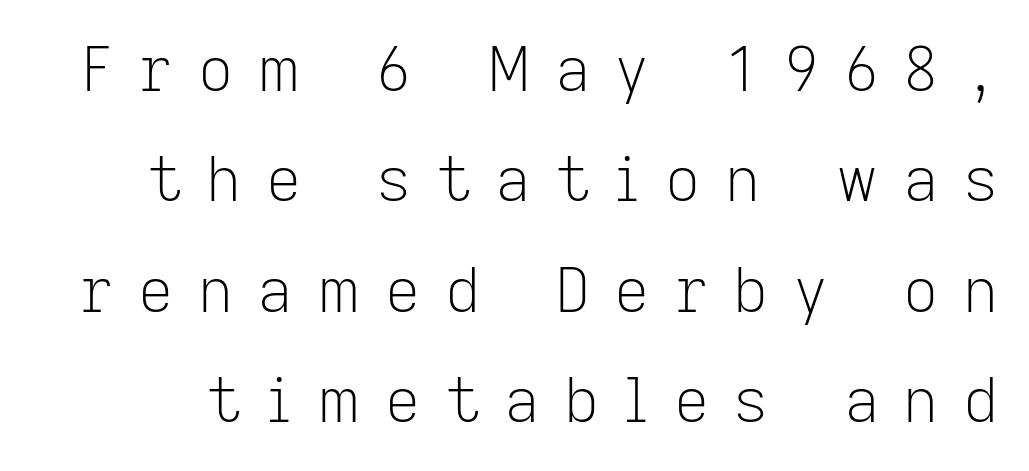
{"serif": "no", "italic": "no", "bold": "no", "weight": "light", "width": "normal", "stroke_contrast": "low", "x_height": "medium", "monospaced": "no", "underline": "no", "line_spacing_ratio": 1.81, "letter_spacing": "wide", "letter_spacing_em": 0.4, "glyph_px": 61}
